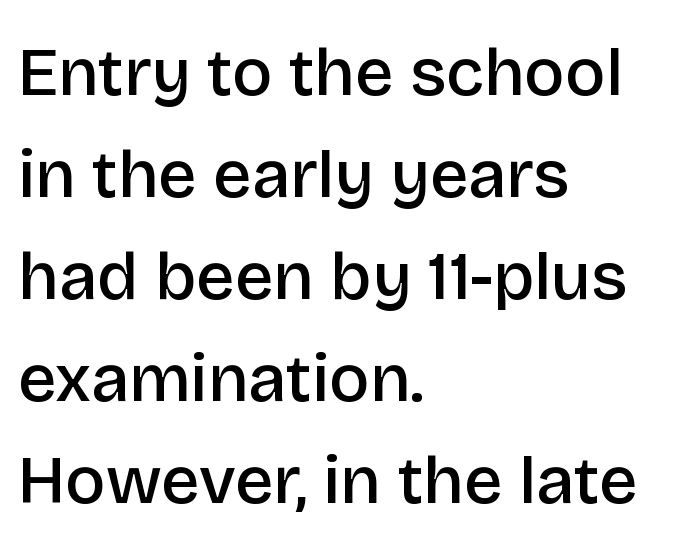
Q: Is the text bold? A: Semi-bold.
Q: Is the text italic (slanted)? A: No, it is upright.
Q: Is the typeface a serif or a sans-serif typeface? A: Sans-serif.
Q: Is the text underlined? A: No.
Q: How is the paragraph aligned? A: Left-aligned.
Q: Is the spacing between letters normal or unusually wide? A: Normal.
Q: Is the spacing between lines tight, normal or loose? A: Normal.
Q: Width (condensed, normal, or wide)? A: Normal.
Q: Stroke contrast? A: Low.
Q: x-height? A: Large.
Q: Monospaced? A: No.
